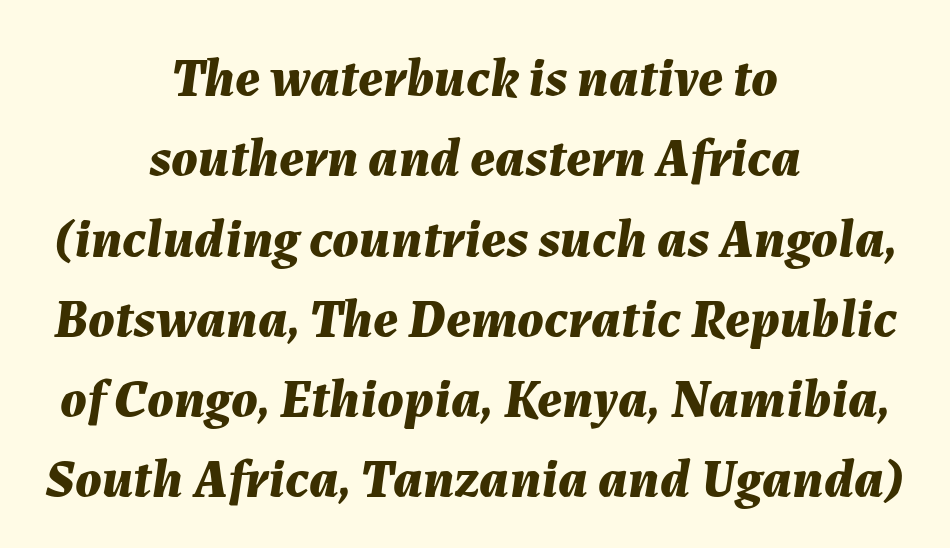
Does the weight exceed regular? Yes, all the way to bold. Nothing unusual about the tracking: characters are spaced as the font intends. If you drew a line through each stem, it would be angled. Check under the words: just untouched page. Each line is balanced around a shared central axis. These lines are rendered in a variable-pitch font.
